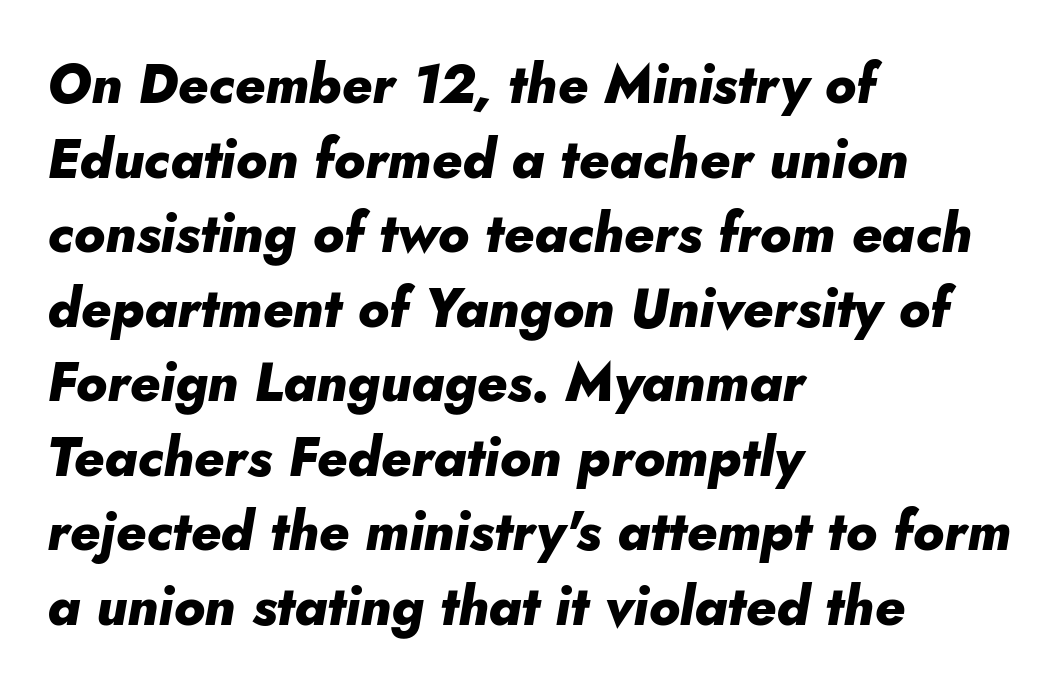
Q: Is the text bold? A: Yes.
Q: Is the text italic (slanted)? A: Yes, it leans right by about 10 degrees.
Q: Is the text underlined? A: No.
Q: How is the paragraph aligned? A: Left-aligned.
Q: Is the spacing between letters normal or unusually wide? A: Normal.
Q: Is the spacing between lines tight, normal or loose? A: Normal.
Q: Width (condensed, normal, or wide)? A: Normal.
Q: Stroke contrast? A: Low.
Q: x-height? A: Small.
Q: Monospaced? A: No.
